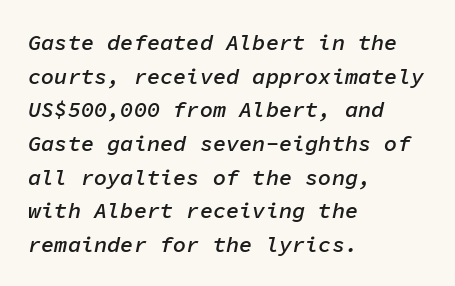
Q: Is the text bold? A: Semi-bold.
Q: Is the text italic (slanted)? A: Yes, it leans right by about 11 degrees.
Q: Is the text underlined? A: No.
Q: How is the paragraph aligned? A: Left-aligned.
Q: Is the spacing between letters normal or unusually wide? A: Normal.
Q: Is the spacing between lines tight, normal or loose? A: Normal.
